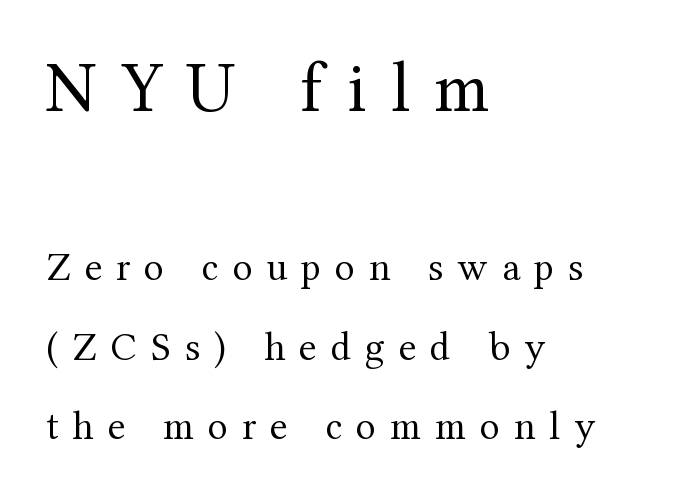
Here the first block reads like a headline and the second like body copy. The typesetting does not lean heavy: it is not bold. The setting favours the left margin, as ordinary paragraphs usually do. The passage shown is typeset with a serif family. Posture: vertical. Substantial extra tracking has been applied to these lines.
